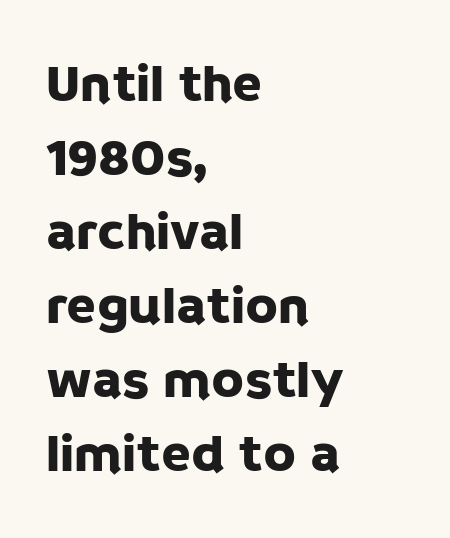
Note the varied advance widths — an 'i' is clearly narrower than an 'm'. The horizontal fit of the characters is conventional and even. The string is rendered with underlining switched off. All the whitespace from short lines collects on the right.
